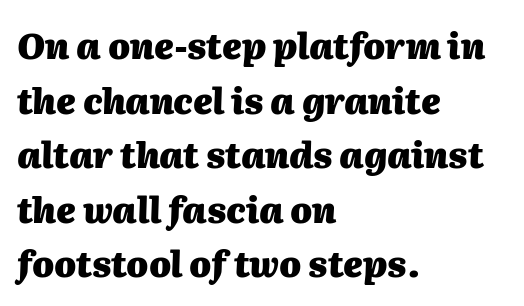
The image shows 35 px heavy type, italic (leaning right); set left-aligned, normal line spacing (1.56x), normal letter spacing, not underlined; medium stroke contrast and a medium x-height.
